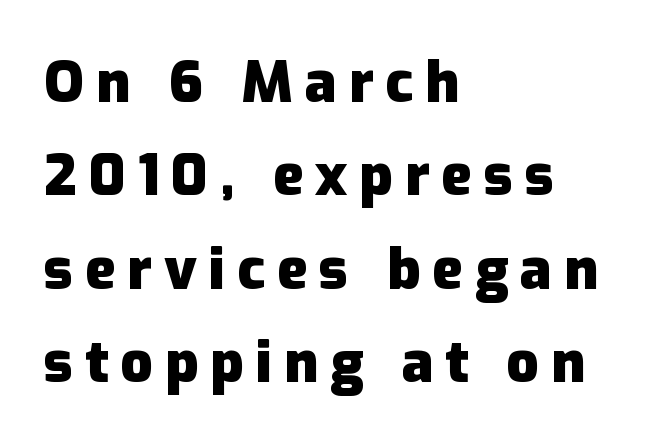
{"serif": "no", "italic": "no", "bold": "yes", "weight": "heavy", "width": "normal", "stroke_contrast": "low", "x_height": "medium", "monospaced": "no", "underline": "no", "align": "left", "line_spacing": "normal", "line_spacing_ratio": 1.64, "letter_spacing": "wide", "letter_spacing_em": 0.21, "glyph_px": 57}
